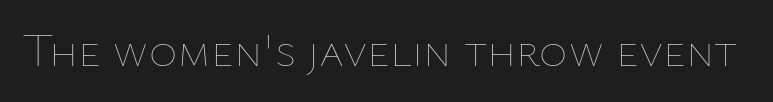
The image shows 48 px thin type, upright; set normal letter spacing, not underlined; low stroke contrast and a medium x-height.
